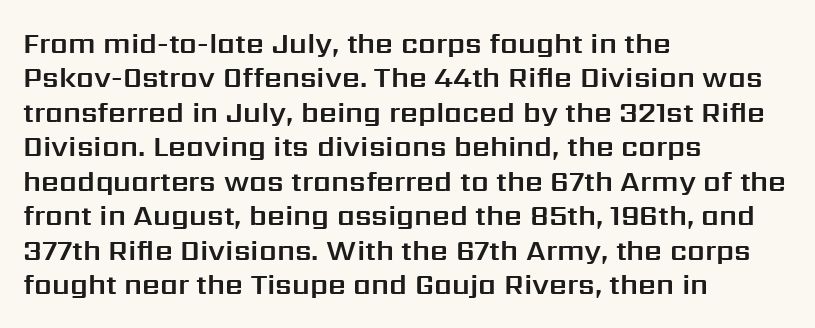
Honestly, there is no underline to notice here at all. Does the copy run flush right? No — it runs flush left. Default kerning and tracking; the words read as compact shapes. Characters remain perfectly vertical along every line. Do the characters align in a grid? No, the font is proportional.
